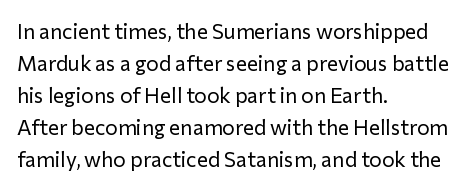
{"italic": "no", "bold": "no", "underline": "no", "align": "left", "line_spacing": "normal", "line_spacing_ratio": 1.52, "letter_spacing": "normal", "letter_spacing_em": 0.0, "glyph_px": 21}
